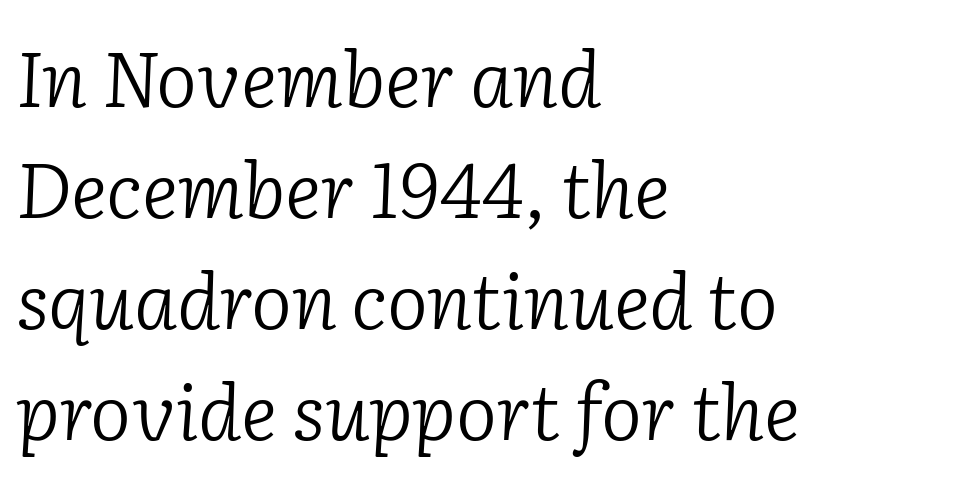
Letters have the restrained weight of plain body copy at most. Students, observe: this is what conventionally led text looks like. An italicized treatment has been applied to the whole sample. This rendering uses left alignment, leaving the right contour irregular.
